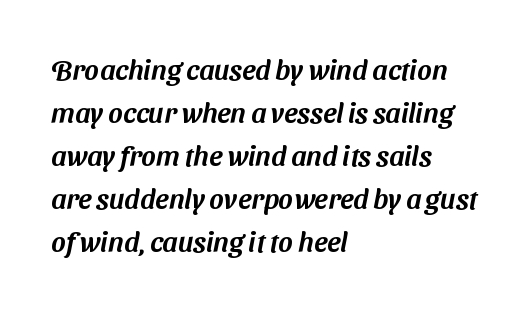
The image shows 28 px sans-serif type; set left-aligned, normal line spacing (1.54x), normal letter spacing, not underlined; medium stroke contrast and a medium x-height.
